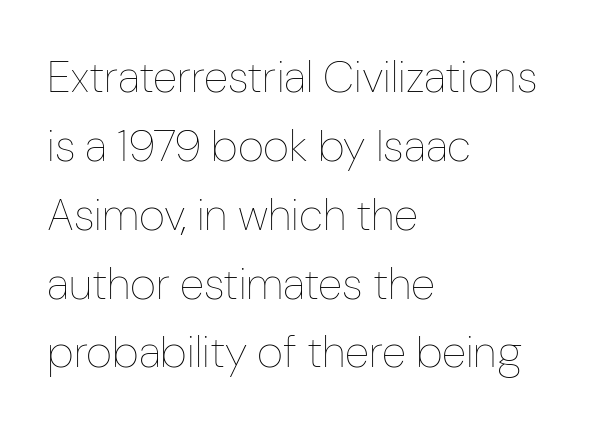
The image shows 45 px thin, condensed type, upright; set left-aligned, normal line spacing (1.53x), normal letter spacing, not underlined; low stroke contrast and a medium x-height.
